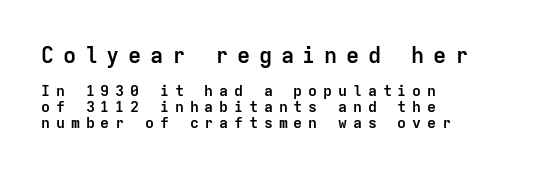
Q: Is the text bold? A: Yes.
Q: Is the text italic (slanted)? A: No, it is upright.
Q: Is the text underlined? A: No.
Q: How is the paragraph aligned? A: Left-aligned.
Q: Is the spacing between letters normal or unusually wide? A: Unusually wide.
Q: Is the spacing between lines tight, normal or loose? A: Tight.
Q: Which block of text is set in a larger size, the first (top) or the second (bottom)? A: The first (top) one.
